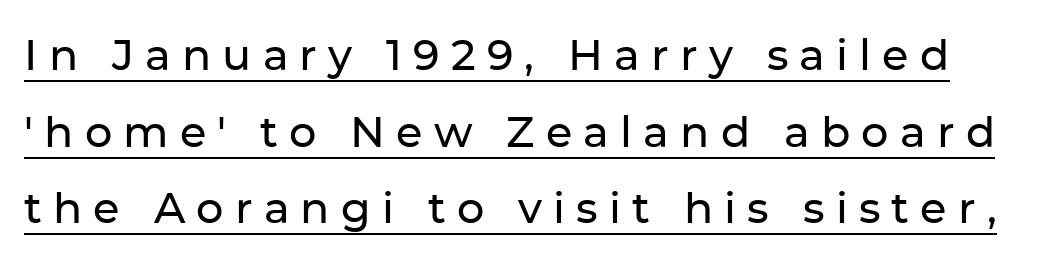
Q: Is the text italic (slanted)? A: No, it is upright.
Q: Is the typeface a serif or a sans-serif typeface? A: Sans-serif.
Q: Is the text underlined? A: Yes.
Q: Is the spacing between letters normal or unusually wide? A: Unusually wide.
Q: Width (condensed, normal, or wide)? A: Normal.
Q: Stroke contrast? A: Low.
Q: x-height? A: Medium.
Q: Monospaced? A: No.
